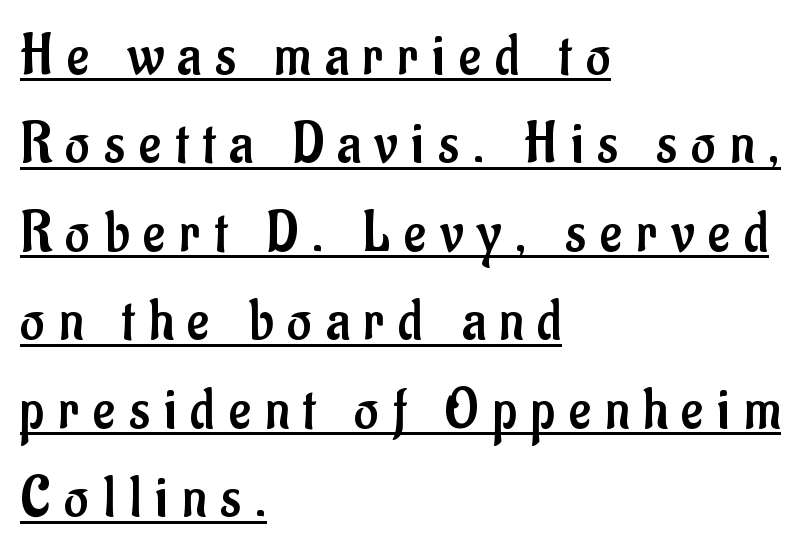
{"serif": "no", "italic": "no", "bold": "no", "weight": "regular", "width": "condensed", "stroke_contrast": "low", "x_height": "small", "monospaced": "no", "underline": "yes", "align": "left", "line_spacing": "normal", "line_spacing_ratio": 1.5, "letter_spacing": "wide", "letter_spacing_em": 0.24, "glyph_px": 59}
